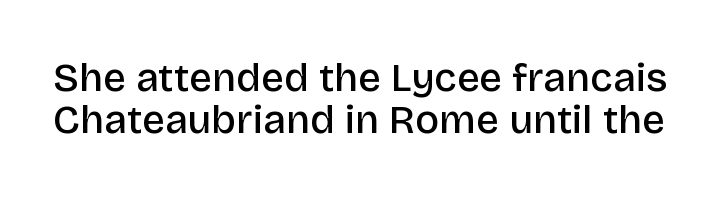
{"serif": "no", "italic": "no", "bold": "semi", "weight": "semibold", "width": "normal", "stroke_contrast": "low", "x_height": "large", "monospaced": "no", "underline": "no", "line_spacing": "tight", "line_spacing_ratio": 1.05, "letter_spacing": "normal", "letter_spacing_em": 0.0, "glyph_px": 40}
